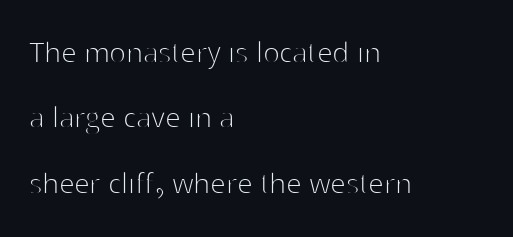
The image shows 35 px thin sans-serif type, upright; set left-aligned, line spacing 1.87x, normal letter spacing, not underlined; high stroke contrast and a medium x-height.
